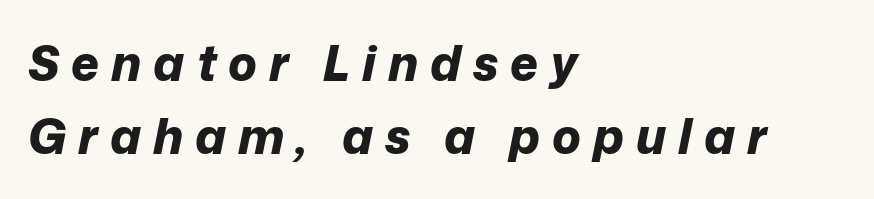
Q: Is the text bold? A: Yes.
Q: Is the text italic (slanted)? A: Yes, it leans right by about 12 degrees.
Q: Is the text underlined? A: No.
Q: How is the paragraph aligned? A: Left-aligned.
Q: Is the spacing between letters normal or unusually wide? A: Unusually wide.
Q: Is the spacing between lines tight, normal or loose? A: Normal.
Q: Width (condensed, normal, or wide)? A: Normal.
Q: Stroke contrast? A: Low.
Q: x-height? A: Medium.
Q: Monospaced? A: No.
